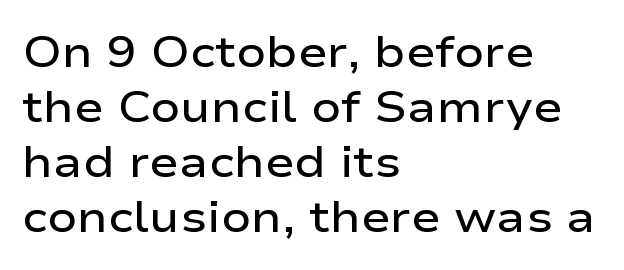
{"serif": "no", "italic": "no", "bold": "semi", "weight": "semibold", "width": "wide", "stroke_contrast": "low", "x_height": "medium", "monospaced": "no", "underline": "no", "align": "left", "line_spacing": "normal", "line_spacing_ratio": 1.25, "letter_spacing": "normal", "letter_spacing_em": 0.0, "glyph_px": 44}
